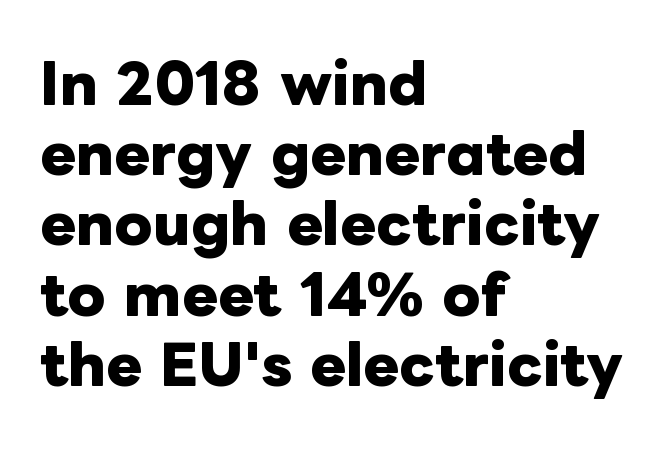
Spacing between characters is what you'd get straight out of the box. Note the varied advance widths — an 'i' is clearly narrower than an 'm'. The letters stand straight up with perfectly vertical stems. These words are printed bold, with thick strokes throughout. Horizontal bands of white between lines are of average thickness. No word sits above an underline.
